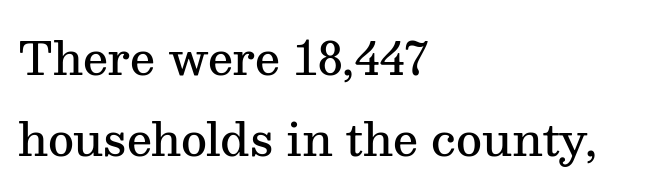
Q: Is the text bold? A: Semi-bold.
Q: Is the text italic (slanted)? A: No, it is upright.
Q: Is the typeface a serif or a sans-serif typeface? A: Serif.
Q: Is the text underlined? A: No.
Q: How is the paragraph aligned? A: Left-aligned.
Q: Is the spacing between letters normal or unusually wide? A: Normal.
Q: Width (condensed, normal, or wide)? A: Normal.
Q: Stroke contrast? A: Medium.
Q: x-height? A: Medium.
Q: Monospaced? A: No.
